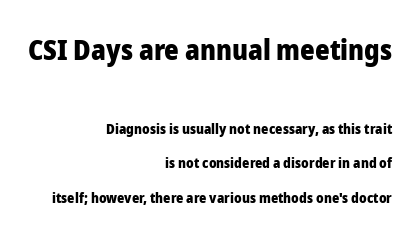
The image shows 28 px heavy sans-serif type, upright; set right-aligned, loose line spacing (2.45x), normal letter spacing, not underlined; the first (top) block is 2.0x larger; low stroke contrast and a medium x-height.
